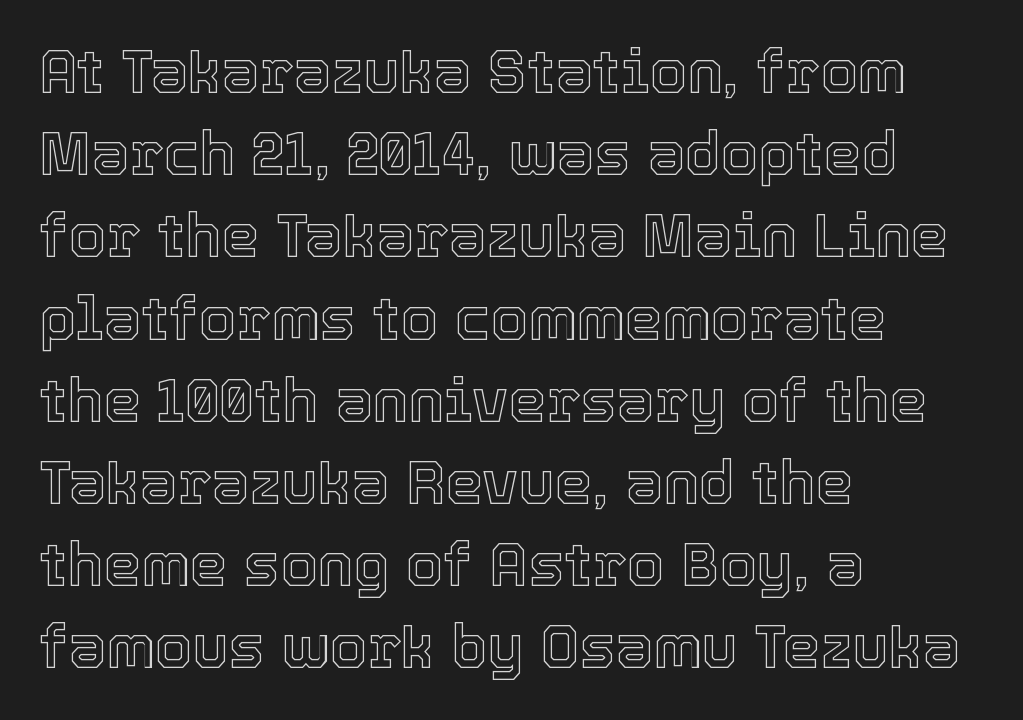
Q: Is the text italic (slanted)? A: No, it is upright.
Q: Is the text underlined? A: No.
Q: How is the paragraph aligned? A: Left-aligned.
Q: Is the spacing between letters normal or unusually wide? A: Normal.
Q: Is the spacing between lines tight, normal or loose? A: Normal.
Q: Width (condensed, normal, or wide)? A: Normal.
Q: x-height? A: Medium.
Q: Monospaced? A: No.
